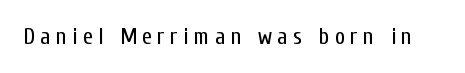
The image shows 23 px text type, upright; set unusually wide letter spacing (+0.23 em), not underlined.
